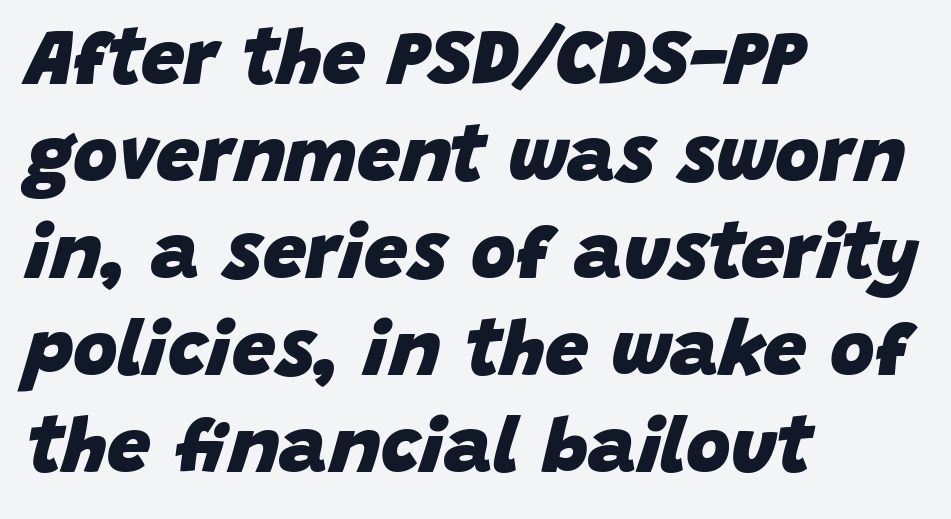
Proportional: the letters do not fall into vertical columns. Each row of text sits above clean, open space. The sample has been set heavy, in full bold. Where is the straight margin? On the left. The font's italic variant was chosen for this text. Between one letter and the next there's only the usual sliver of space.
